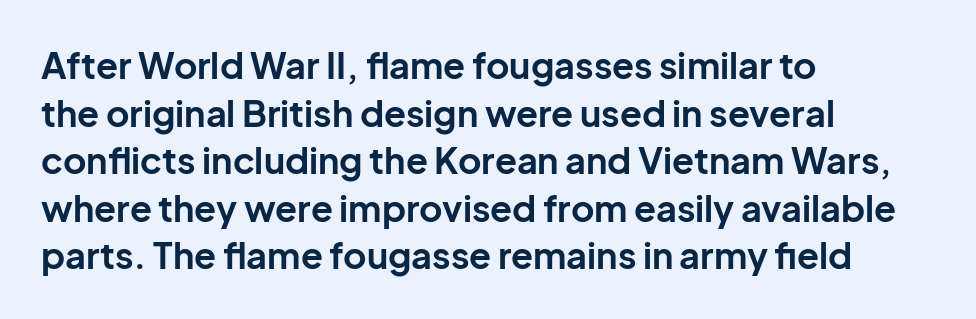
{"serif": "no", "italic": "no", "bold": "yes", "weight": "bold", "width": "normal", "stroke_contrast": "low", "x_height": "medium", "monospaced": "no", "underline": "no", "align": "left", "line_spacing": "normal", "line_spacing_ratio": 1.32, "letter_spacing": "normal", "letter_spacing_em": 0.0, "glyph_px": 36}
